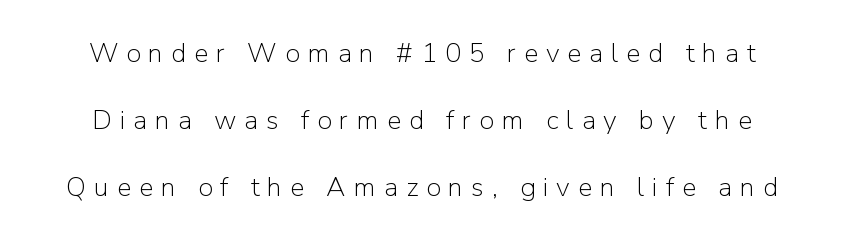
Q: Is the text bold? A: No.
Q: Is the text italic (slanted)? A: No, it is upright.
Q: Is the text underlined? A: No.
Q: Is the spacing between letters normal or unusually wide? A: Unusually wide.
Q: Is the spacing between lines tight, normal or loose? A: Loose.
